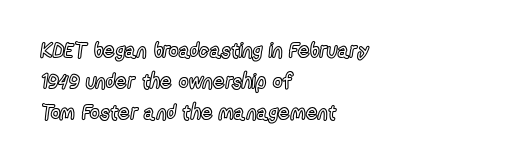
Q: Is the text italic (slanted)? A: Yes.
Q: Is the text underlined? A: No.
Q: How is the paragraph aligned? A: Left-aligned.
Q: Is the spacing between letters normal or unusually wide? A: Normal.
Q: Is the spacing between lines tight, normal or loose? A: Normal.
